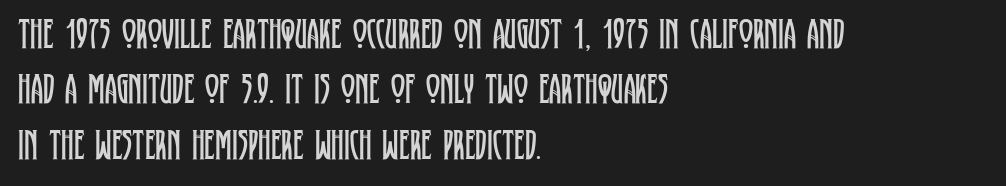
Q: Is the text bold? A: No.
Q: Is the text italic (slanted)? A: No, it is upright.
Q: Is the typeface a serif or a sans-serif typeface? A: Serif.
Q: Is the text underlined? A: No.
Q: How is the paragraph aligned? A: Left-aligned.
Q: Is the spacing between letters normal or unusually wide? A: Normal.
Q: Is the spacing between lines tight, normal or loose? A: Normal.
Q: Width (condensed, normal, or wide)? A: Condensed.
Q: Stroke contrast? A: Low.
Q: x-height? A: Large.
Q: Monospaced? A: No.
